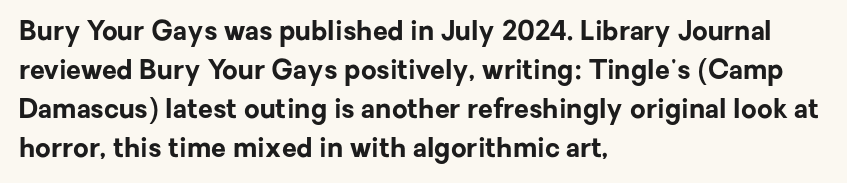
{"italic": "no", "bold": "yes", "underline": "no", "align": "left", "line_spacing": "normal", "line_spacing_ratio": 1.44, "letter_spacing": "normal", "letter_spacing_em": 0.0, "glyph_px": 27}
